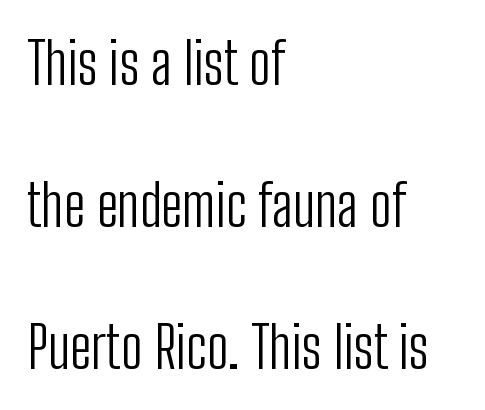
The image shows 58 px light, condensed sans-serif type, upright; set left-aligned, loose line spacing (2.45x), normal letter spacing, not underlined; low stroke contrast and a medium x-height.
